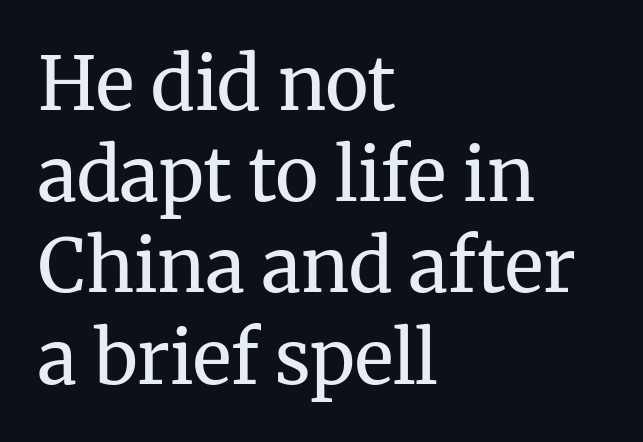
{"serif": "yes", "italic": "no", "bold": "no", "weight": "regular", "width": "normal", "stroke_contrast": "medium", "x_height": "medium", "monospaced": "no", "underline": "no", "align": "left", "line_spacing": "normal", "line_spacing_ratio": 1.25, "letter_spacing": "normal", "letter_spacing_em": 0.0, "glyph_px": 73}
